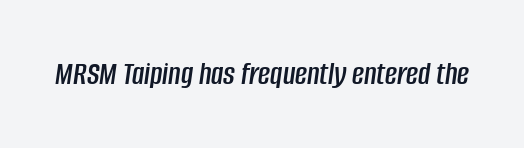
Is the letter spacing exaggerated? No — it looks like the ordinary default. This sample has the flowing, uneven cadence of proportional lettering. A bare baseline throughout the passage. The letters are slanted; this is an italic face.
